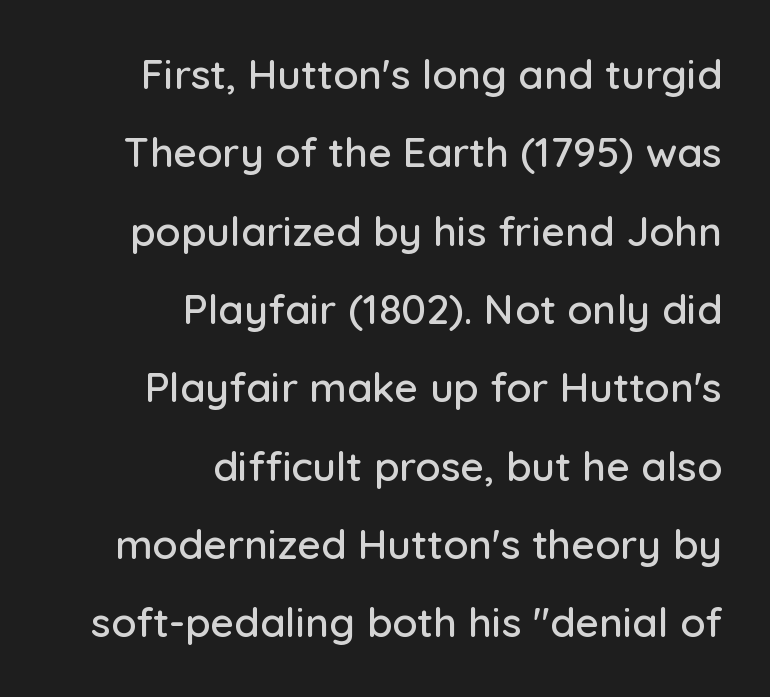
{"serif": "no", "italic": "no", "width": "normal", "stroke_contrast": "low", "x_height": "medium", "monospaced": "no", "underline": "no", "align": "right", "line_spacing": "loose", "line_spacing_ratio": 1.91, "letter_spacing": "normal", "letter_spacing_em": 0.0, "glyph_px": 41}
